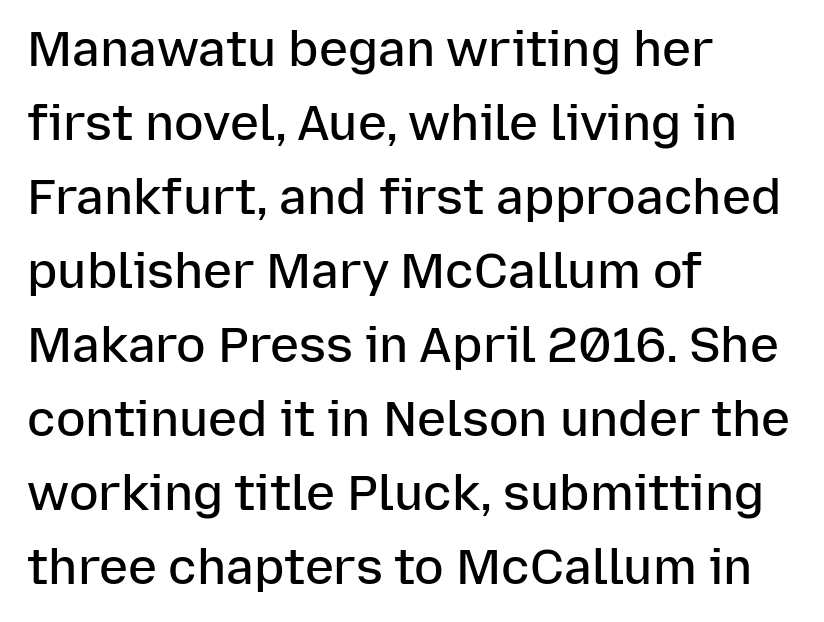
{"serif": "no", "italic": "no", "bold": "semi", "weight": "semibold", "width": "normal", "stroke_contrast": "low", "x_height": "medium", "monospaced": "no", "underline": "no", "align": "left", "line_spacing": "normal", "line_spacing_ratio": 1.51, "letter_spacing": "normal", "letter_spacing_em": 0.0, "glyph_px": 49}
